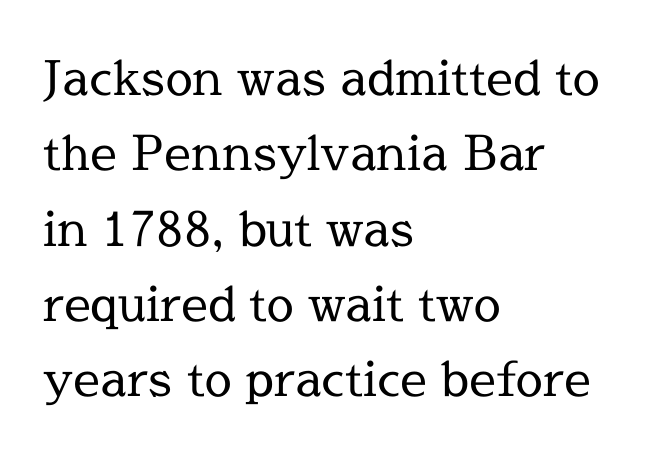
Q: Is the text bold? A: No.
Q: Is the text italic (slanted)? A: No, it is upright.
Q: Is the typeface a serif or a sans-serif typeface? A: Serif.
Q: Is the text underlined? A: No.
Q: How is the paragraph aligned? A: Left-aligned.
Q: Is the spacing between letters normal or unusually wide? A: Normal.
Q: Is the spacing between lines tight, normal or loose? A: Normal.
Q: Width (condensed, normal, or wide)? A: Normal.
Q: x-height? A: Medium.
Q: Monospaced? A: No.
